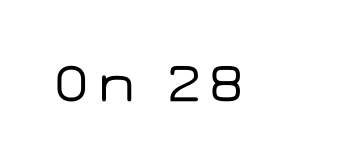
{"serif": "no", "italic": "no", "width": "wide", "stroke_contrast": "low", "x_height": "medium", "monospaced": "no", "underline": "no", "glyph_px": 56}
